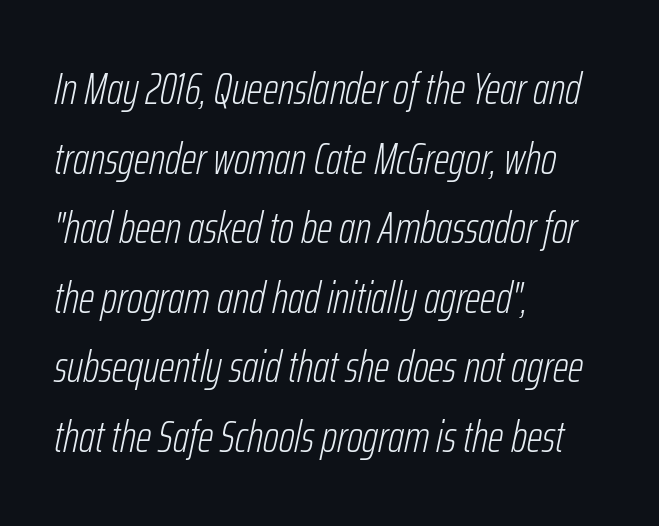
Looks like regular typesetting: each glyph gets only the width it needs. The leading is moderate, giving the passage an even texture. Horizontal alignment here is leftward, the default for most running prose. Would a proofreader flag this as italicized? Yes.
